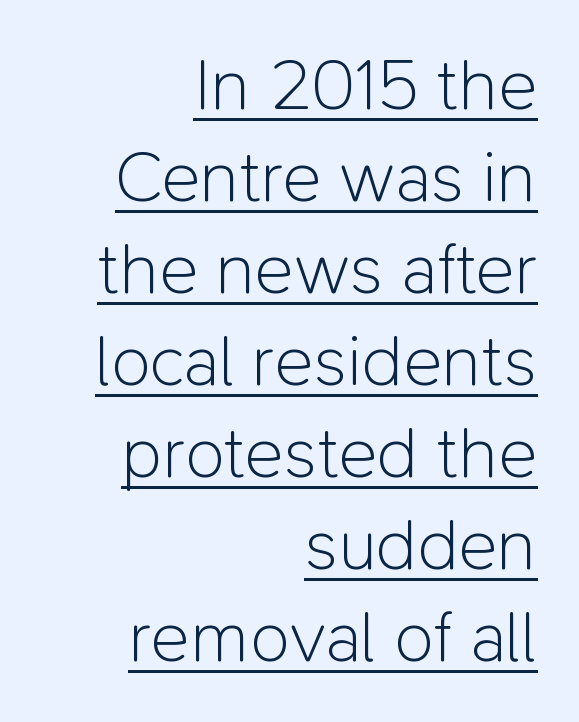
{"serif": "no", "italic": "no", "bold": "no", "weight": "light", "width": "normal", "stroke_contrast": "low", "x_height": "medium", "monospaced": "no", "underline": "yes", "align": "right", "line_spacing": "normal", "line_spacing_ratio": 1.26, "letter_spacing": "normal", "letter_spacing_em": 0.0, "glyph_px": 73}
